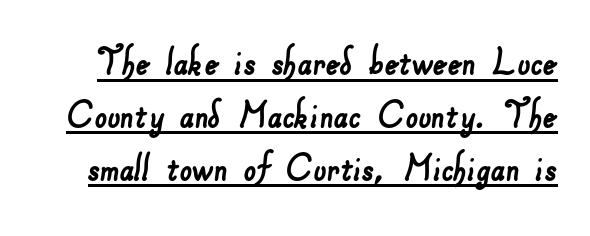
Q: Is the typeface a serif or a sans-serif typeface? A: Sans-serif.
Q: Is the text underlined? A: Yes.
Q: Is the spacing between letters normal or unusually wide? A: Normal.
Q: Width (condensed, normal, or wide)? A: Normal.
Q: Stroke contrast? A: Low.
Q: x-height? A: Small.
Q: Monospaced? A: No.
